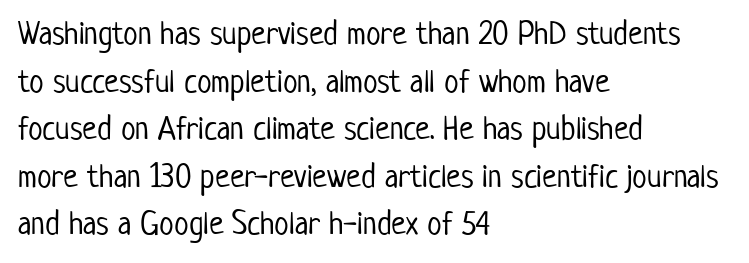
The image shows 33 px light, condensed sans-serif type, upright; set left-aligned, normal line spacing (1.44x), normal letter spacing, not underlined; low stroke contrast and a medium x-height.
